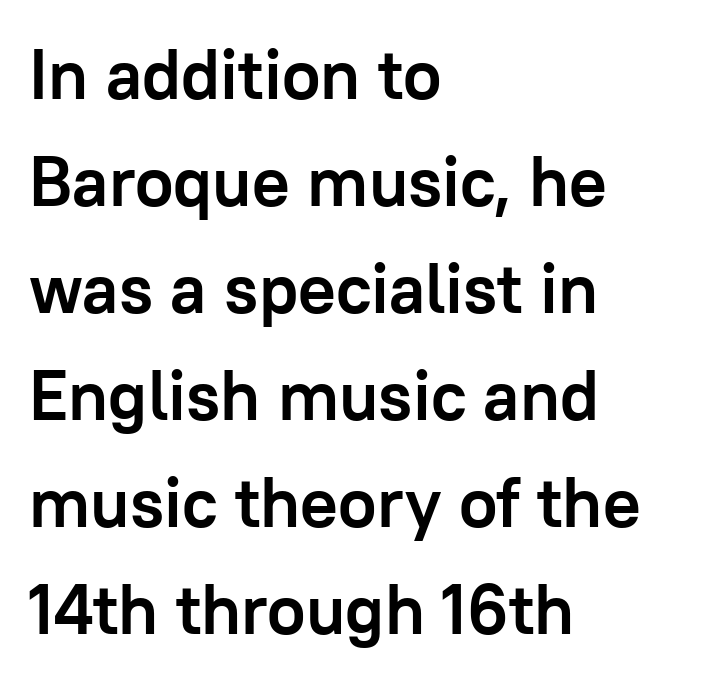
The image shows 70 px semibold sans-serif type, upright; set left-aligned, normal line spacing (1.53x), normal letter spacing, not underlined; low stroke contrast and a medium x-height.
